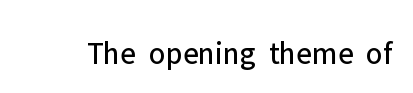
The image shows 32 px regular-weight sans-serif type, upright; set normal letter spacing, not underlined; low stroke contrast and a medium x-height.
